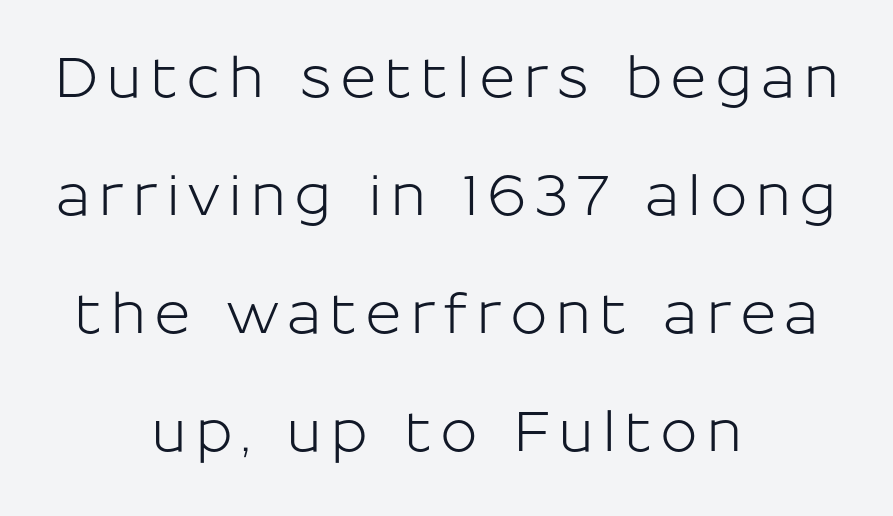
Q: Is the text italic (slanted)? A: No, it is upright.
Q: Is the typeface a serif or a sans-serif typeface? A: Sans-serif.
Q: Is the text underlined? A: No.
Q: How is the paragraph aligned? A: Centered.
Q: Is the spacing between lines tight, normal or loose? A: Loose.
Q: Width (condensed, normal, or wide)? A: Normal.
Q: Stroke contrast? A: Low.
Q: x-height? A: Medium.
Q: Monospaced? A: No.
